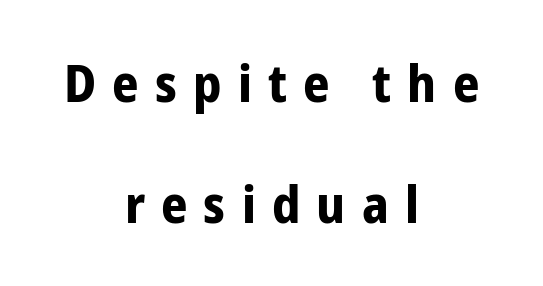
The image shows 52 px bold, condensed sans-serif type, upright; set centered, loose line spacing (2.33x), unusually wide letter spacing (+0.31 em), not underlined; low stroke contrast and a medium x-height.
